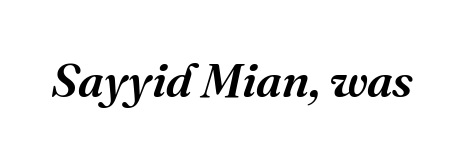
Caption: standard tracking, unaltered. The letters are slanted; this is an italic face. Do the characters align in a grid? No, the font is proportional. Observe the serifs anchoring each vertical stroke in this sample. Type without underlining.
